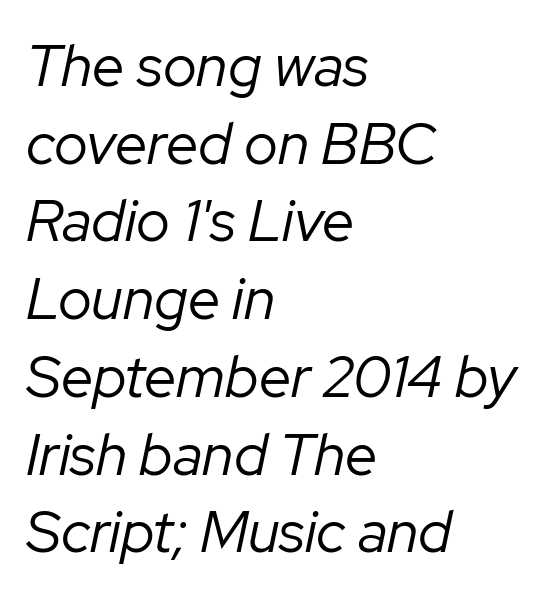
The image shows 58 px regular-weight type, italic (leaning right); set left-aligned, normal line spacing (1.34x), normal letter spacing, not underlined; low stroke contrast and a medium x-height.
